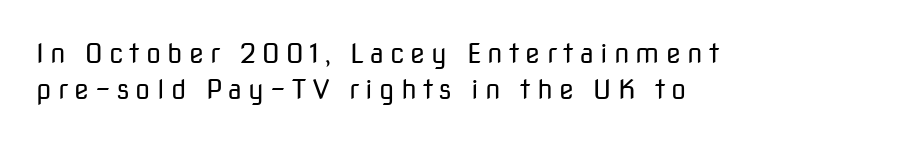
{"italic": "no", "bold": "no", "underline": "no", "align": "left", "line_spacing": "normal", "line_spacing_ratio": 1.35, "letter_spacing": "wide", "letter_spacing_em": 0.23, "glyph_px": 27}
